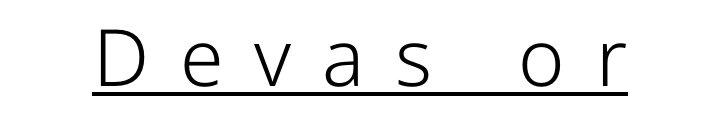
{"serif": "no", "italic": "no", "bold": "no", "weight": "light", "width": "normal", "stroke_contrast": "low", "x_height": "medium", "monospaced": "no", "underline": "yes", "letter_spacing": "wide", "letter_spacing_em": 0.39, "glyph_px": 79}
